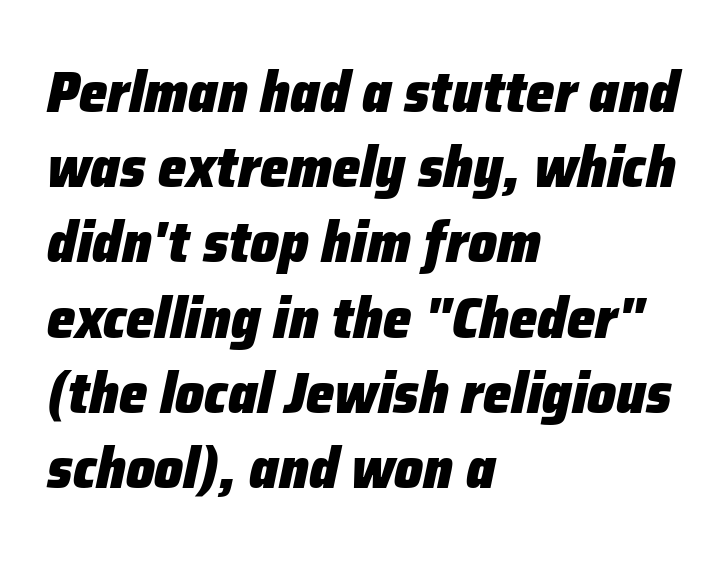
Q: Is the text bold? A: Yes.
Q: Is the text italic (slanted)? A: Yes, it leans right by about 12 degrees.
Q: Is the text underlined? A: No.
Q: How is the paragraph aligned? A: Left-aligned.
Q: Is the spacing between letters normal or unusually wide? A: Normal.
Q: Is the spacing between lines tight, normal or loose? A: Normal.
Q: Width (condensed, normal, or wide)? A: Normal.
Q: Stroke contrast? A: Low.
Q: x-height? A: Medium.
Q: Monospaced? A: No.
